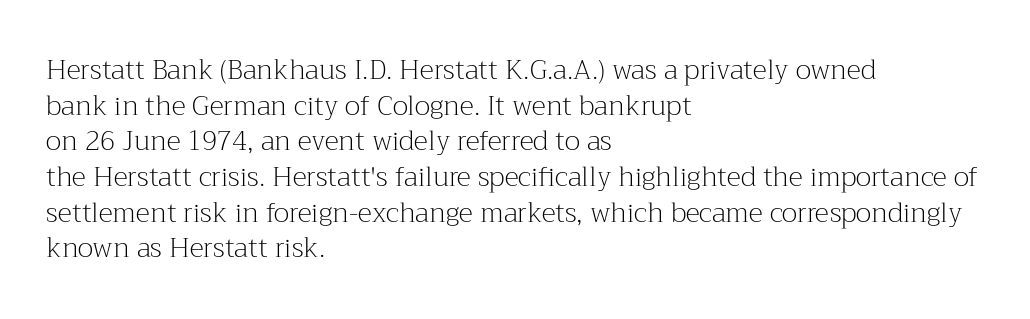
Notice how descenders clear the ascenders below comfortably — that's standard leading. Rule under the text: the space is simply empty. This rendering uses left alignment, leaving the right contour irregular. The type sits square on the baseline with zero lean. The font sits on the lighter half of the weight spectrum, regular included. The gaps between neighbouring characters are ordinary and unremarkable.
